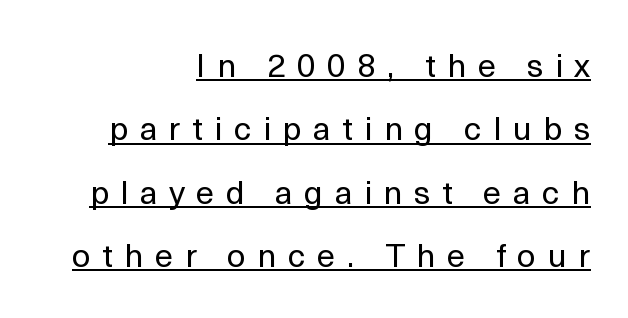
The image shows 33 px regular-weight sans-serif type, upright; set right-aligned, loose line spacing (1.92x), unusually wide letter spacing (+0.35 em), underlined; a medium x-height.
